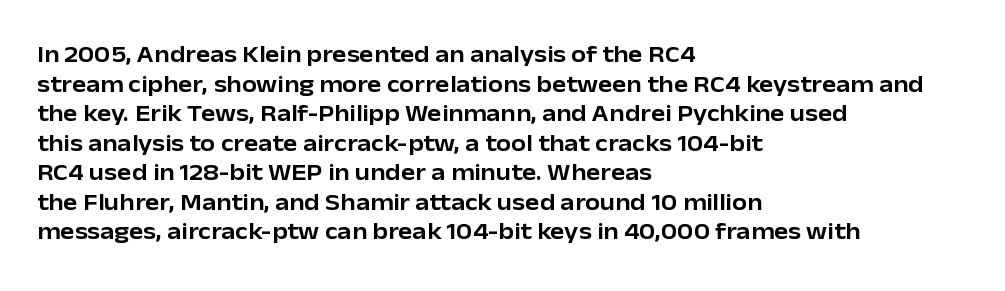
The image shows 24 px text type, upright; set left-aligned, line spacing 1.23x, normal letter spacing, not underlined.
